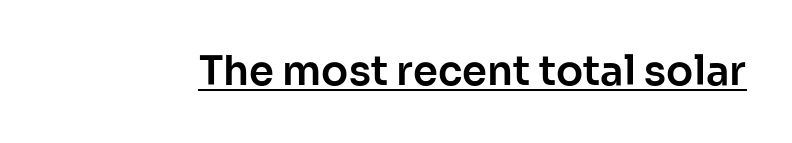
{"serif": "no", "italic": "no", "width": "normal", "stroke_contrast": "low", "x_height": "medium", "monospaced": "no", "underline": "yes", "letter_spacing": "normal", "letter_spacing_em": 0.0, "glyph_px": 40}
